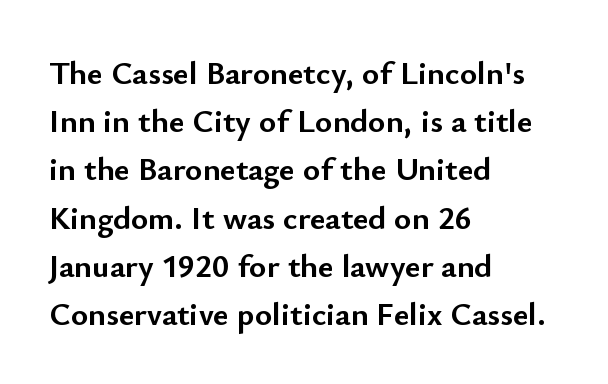
{"serif": "no", "italic": "no", "bold": "yes", "weight": "semibold", "width": "normal", "stroke_contrast": "low", "x_height": "small", "monospaced": "no", "underline": "no", "align": "left", "line_spacing": "normal", "line_spacing_ratio": 1.46, "letter_spacing": "normal", "letter_spacing_em": 0.0, "glyph_px": 33}
